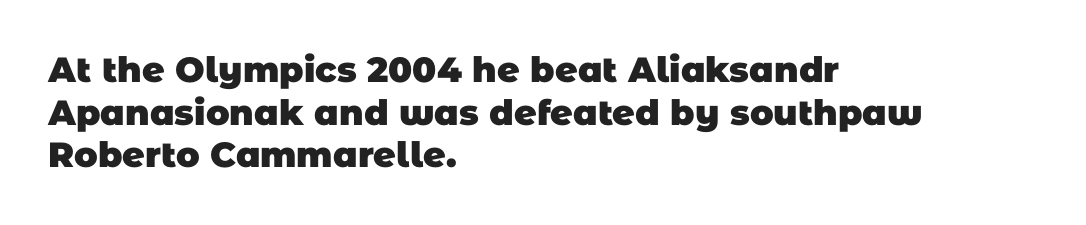
{"serif": "no", "bold": "yes", "weight": "heavy", "width": "normal", "stroke_contrast": "low", "x_height": "large", "monospaced": "no", "underline": "no", "align": "left", "line_spacing_ratio": 1.22, "letter_spacing": "normal", "letter_spacing_em": 0.0, "glyph_px": 35}
